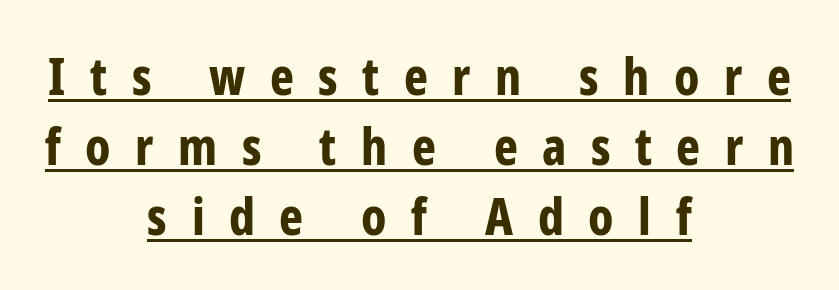
The image shows 51 px bold, condensed sans-serif type, upright; set centered, normal line spacing (1.37x), unusually wide letter spacing (+0.48 em), underlined; low stroke contrast and a medium x-height.
